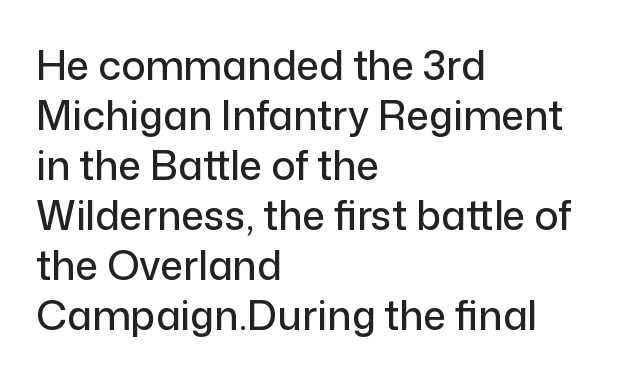
{"serif": "no", "italic": "no", "width": "normal", "stroke_contrast": "low", "x_height": "medium", "monospaced": "no", "underline": "no", "align": "left", "line_spacing": "normal", "line_spacing_ratio": 1.25, "letter_spacing": "normal", "letter_spacing_em": 0.0, "glyph_px": 40}
